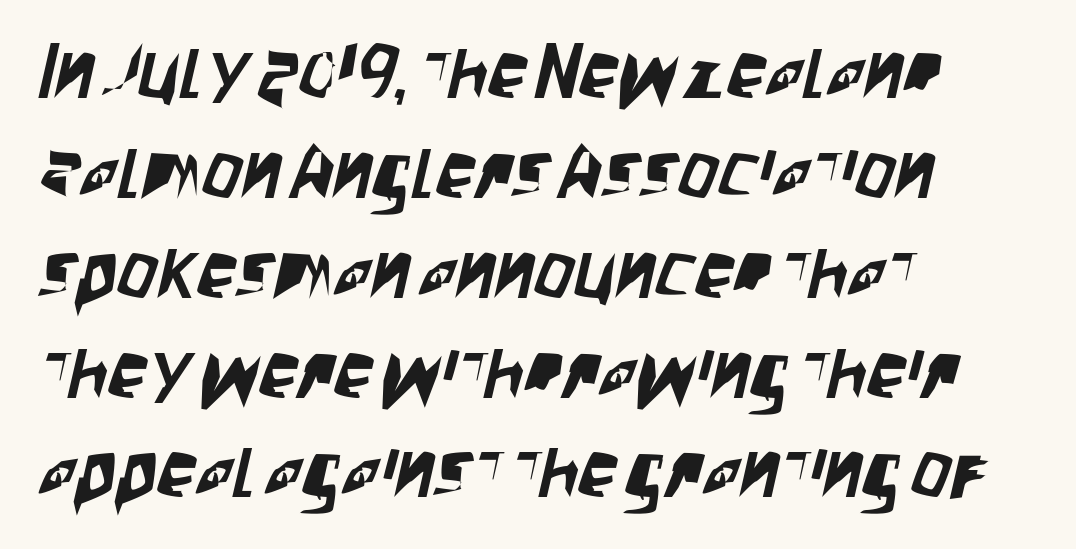
The image shows 78 px condensed sans-serif type; set left-aligned, normal line spacing (1.28x), normal letter spacing, not underlined; low stroke contrast and a large x-height.
